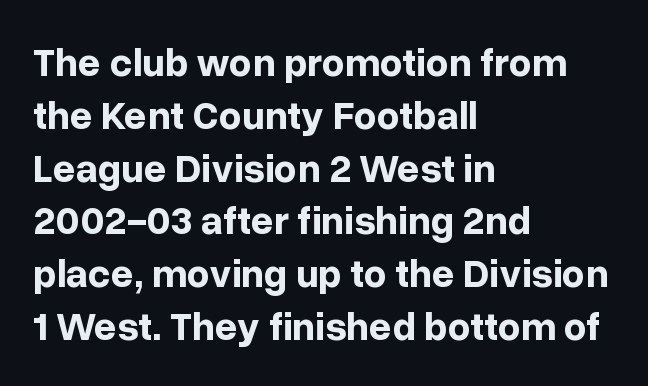
{"serif": "no", "italic": "no", "bold": "yes", "weight": "bold", "width": "normal", "stroke_contrast": "low", "x_height": "medium", "monospaced": "no", "underline": "no", "align": "left", "line_spacing": "normal", "line_spacing_ratio": 1.32, "letter_spacing": "normal", "letter_spacing_em": 0.0, "glyph_px": 40}
